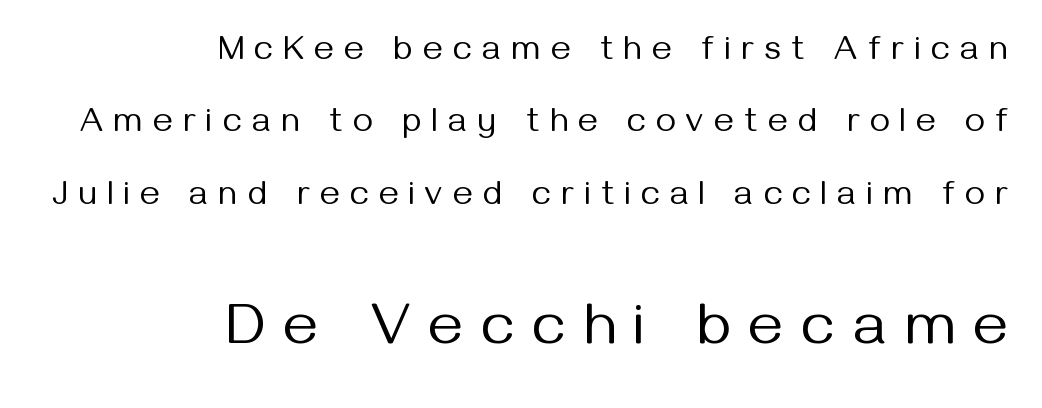
{"serif": "no", "italic": "no", "bold": "no", "weight": "regular", "width": "normal", "stroke_contrast": "medium", "x_height": "medium", "monospaced": "no", "underline": "no", "align": "right", "line_spacing": "loose", "line_spacing_ratio": 2.13, "letter_spacing": "wide", "letter_spacing_em": 0.32, "larger_block": "second", "size_ratio": 1.76, "glyph_px": 60}
